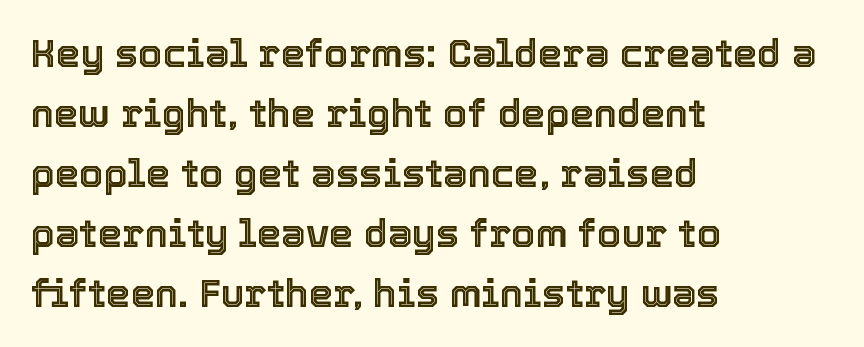
{"italic": "no", "width": "normal", "x_height": "medium", "monospaced": "no", "underline": "no", "align": "left", "line_spacing": "normal", "line_spacing_ratio": 1.54, "letter_spacing": "normal", "letter_spacing_em": 0.0, "glyph_px": 39}
